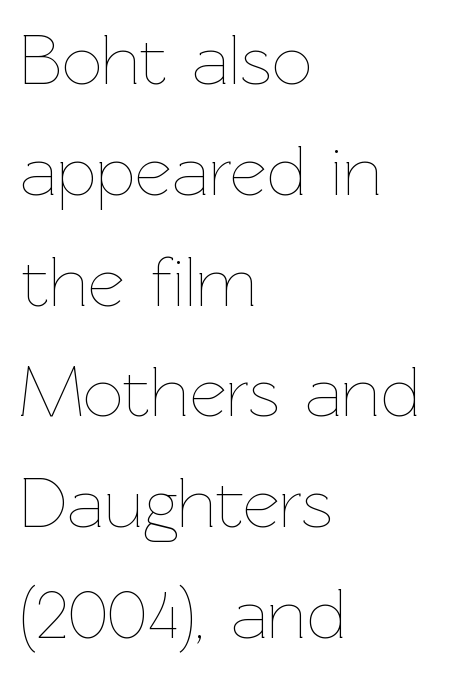
Q: Is the text bold? A: No.
Q: Is the text italic (slanted)? A: No, it is upright.
Q: Is the text underlined? A: No.
Q: How is the paragraph aligned? A: Left-aligned.
Q: Is the spacing between letters normal or unusually wide? A: Normal.
Q: Is the spacing between lines tight, normal or loose? A: Normal.
Q: Width (condensed, normal, or wide)? A: Normal.
Q: Stroke contrast? A: Low.
Q: x-height? A: Medium.
Q: Monospaced? A: No.
